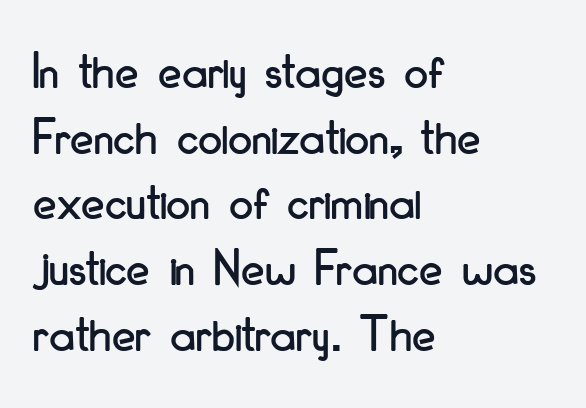
Horizontal alignment here is leftward, the default for most running prose. The glyphs in this specimen are sans serif. Standard letterfit; no display-style spreading of the glyphs. Descenders are the only things crossing below the line. The letters stand upright; this is a roman face.
